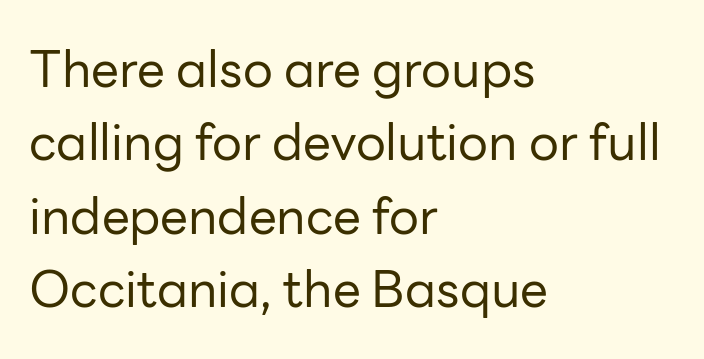
Q: Is the text bold? A: No.
Q: Is the text italic (slanted)? A: No, it is upright.
Q: Is the typeface a serif or a sans-serif typeface? A: Sans-serif.
Q: Is the text underlined? A: No.
Q: How is the paragraph aligned? A: Left-aligned.
Q: Is the spacing between letters normal or unusually wide? A: Normal.
Q: Is the spacing between lines tight, normal or loose? A: Normal.
Q: Width (condensed, normal, or wide)? A: Normal.
Q: Stroke contrast? A: Low.
Q: x-height? A: Medium.
Q: Monospaced? A: No.
